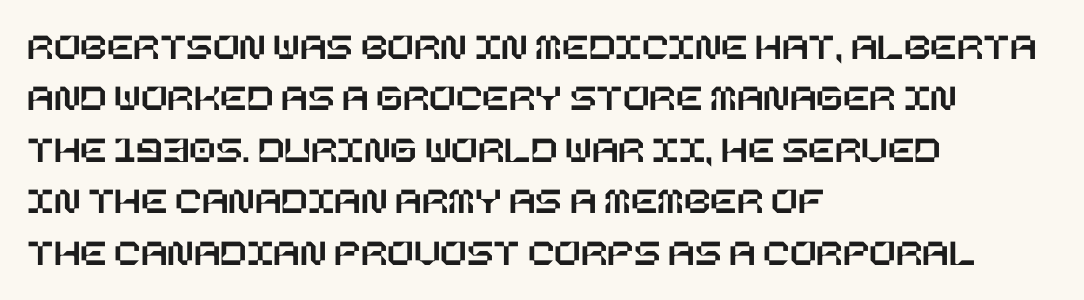
Q: Is the text italic (slanted)? A: No, it is upright.
Q: Is the text underlined? A: No.
Q: How is the paragraph aligned? A: Left-aligned.
Q: Is the spacing between letters normal or unusually wide? A: Normal.
Q: Is the spacing between lines tight, normal or loose? A: Normal.
Q: Width (condensed, normal, or wide)? A: Normal.
Q: Stroke contrast? A: Low.
Q: x-height? A: Large.
